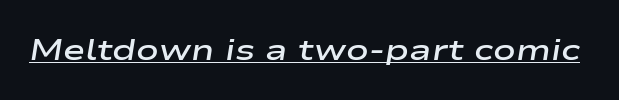
Q: Is the text bold? A: Semi-bold.
Q: Is the text italic (slanted)? A: Yes, it leans right by about 9 degrees.
Q: Is the text underlined? A: Yes.
Q: Is the spacing between letters normal or unusually wide? A: Normal.
Q: Width (condensed, normal, or wide)? A: Wide.
Q: Stroke contrast? A: Low.
Q: x-height? A: Medium.
Q: Monospaced? A: No.
